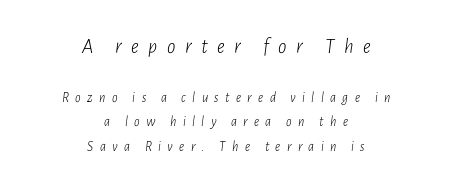
The image shows 21 px text type, italic (leaning right); set centered, line spacing 1.76x, unusually wide letter spacing (+0.45 em), not underlined; the first (top) block is 1.5x larger.
